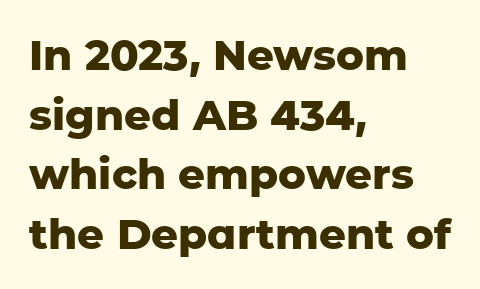
Quick note: underline off. Every row of glyphs begins at an identical x-position on the left. The line-height multiplier appears to be the usual default. What kind of face is this? One without serifs — a sans. Characters follow at the spacing the type designer built in. Unlike italic type, these characters show no tilt at all.
